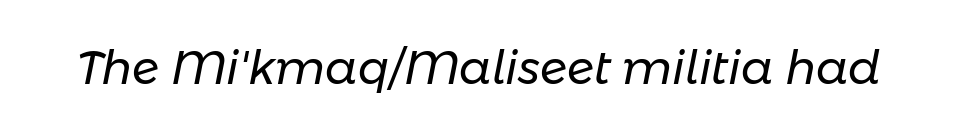
{"italic": "yes", "lean": "right", "slant_degrees": 11, "bold": "no", "weight": "regular", "width": "normal", "stroke_contrast": "low", "x_height": "medium", "monospaced": "no", "underline": "no", "letter_spacing": "normal", "letter_spacing_em": 0.0, "glyph_px": 46}
